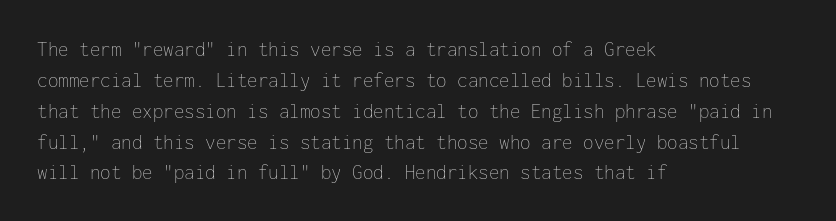
Q: Is the text bold? A: No.
Q: Is the text italic (slanted)? A: No, it is upright.
Q: Is the text underlined? A: No.
Q: How is the paragraph aligned? A: Left-aligned.
Q: Is the spacing between letters normal or unusually wide? A: Normal.
Q: Is the spacing between lines tight, normal or loose? A: Normal.
